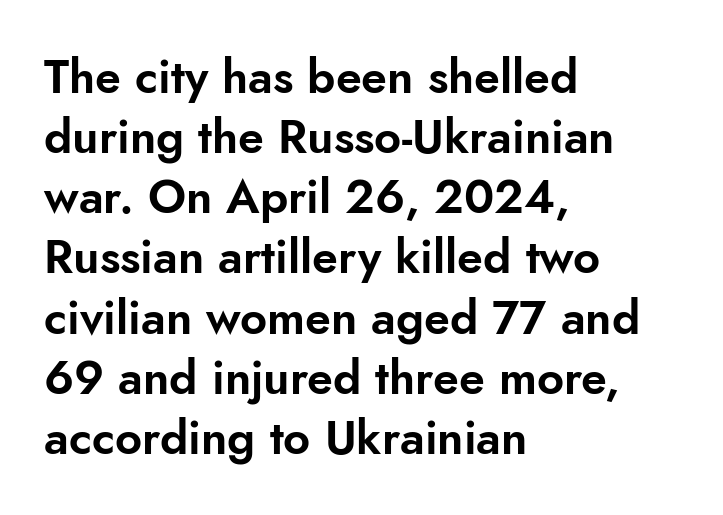
Standard letterfit; no display-style spreading of the glyphs. The designer went with a sans here, leaving each stem footless. Do the letters lean? They stand straight. One-word summary of the alignment: left.
